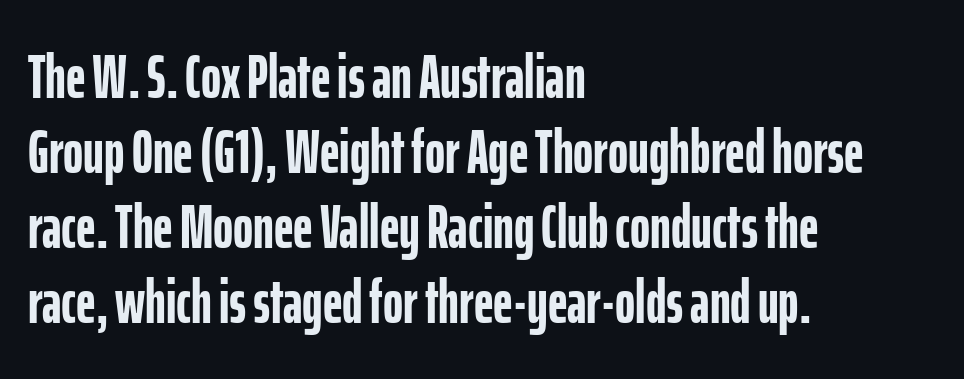
{"serif": "no", "italic": "no", "bold": "yes", "weight": "semibold", "width": "condensed", "stroke_contrast": "low", "x_height": "medium", "monospaced": "no", "underline": "no", "align": "left", "line_spacing_ratio": 1.23, "letter_spacing": "normal", "letter_spacing_em": 0.0, "glyph_px": 61}
